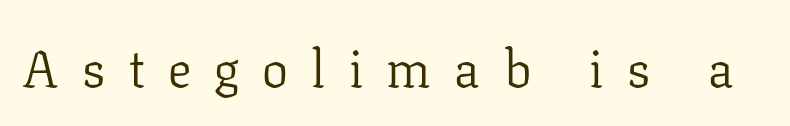
The image shows 52 px light serif type, upright; set unusually wide letter spacing (+0.45 em), not underlined; low stroke contrast and a medium x-height.
